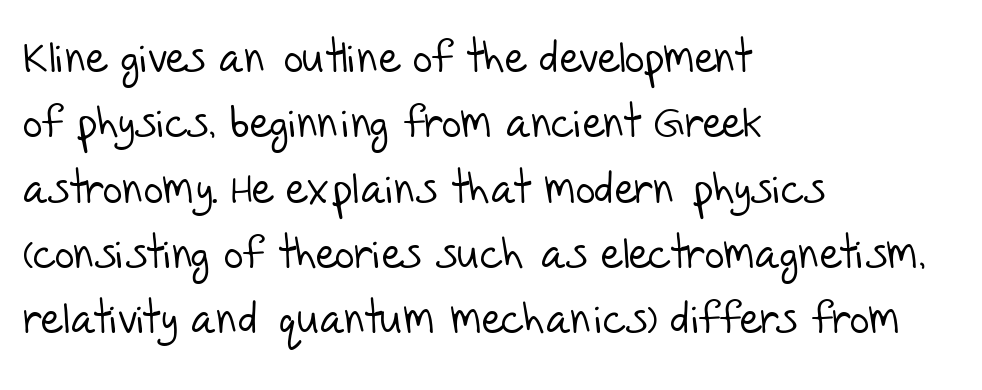
{"serif": "no", "bold": "no", "weight": "light", "width": "normal", "stroke_contrast": "low", "x_height": "large", "monospaced": "no", "underline": "no", "align": "left", "line_spacing": "normal", "line_spacing_ratio": 1.52, "letter_spacing": "normal", "letter_spacing_em": 0.0, "glyph_px": 43}
